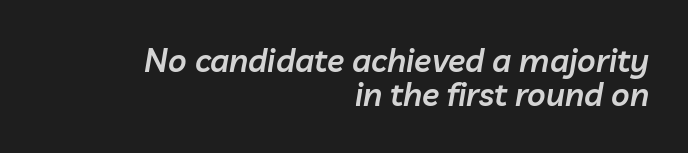
{"italic": "yes", "lean": "right", "slant_degrees": 10, "bold": "semi", "weight": "semibold", "width": "normal", "stroke_contrast": "low", "x_height": "medium", "monospaced": "no", "underline": "no", "align": "right", "line_spacing": "tight", "line_spacing_ratio": 1.05, "letter_spacing": "normal", "letter_spacing_em": 0.0, "glyph_px": 32}
